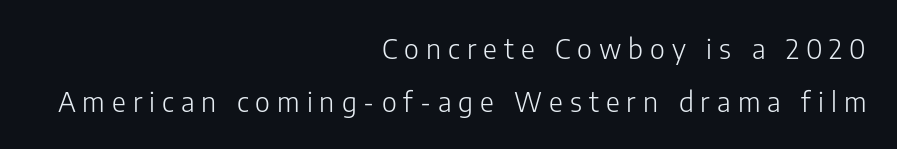
Q: Is the text bold? A: No.
Q: Is the text italic (slanted)? A: No, it is upright.
Q: Is the text underlined? A: No.
Q: How is the paragraph aligned? A: Right-aligned.
Q: Is the spacing between letters normal or unusually wide? A: Unusually wide.
Q: Is the spacing between lines tight, normal or loose? A: Loose.
